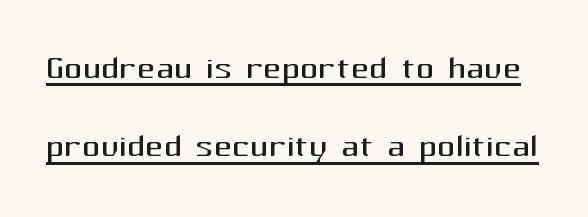
The image shows 45 px regular-weight sans-serif type, upright; set line spacing 1.74x, normal letter spacing, underlined; medium stroke contrast and a medium x-height.
